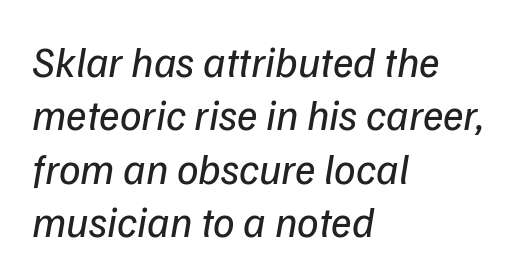
Q: Is the text bold? A: No.
Q: Is the text italic (slanted)? A: Yes, it leans right by about 9 degrees.
Q: Is the text underlined? A: No.
Q: How is the paragraph aligned? A: Left-aligned.
Q: Is the spacing between letters normal or unusually wide? A: Normal.
Q: Width (condensed, normal, or wide)? A: Normal.
Q: Stroke contrast? A: Low.
Q: x-height? A: Medium.
Q: Monospaced? A: No.
